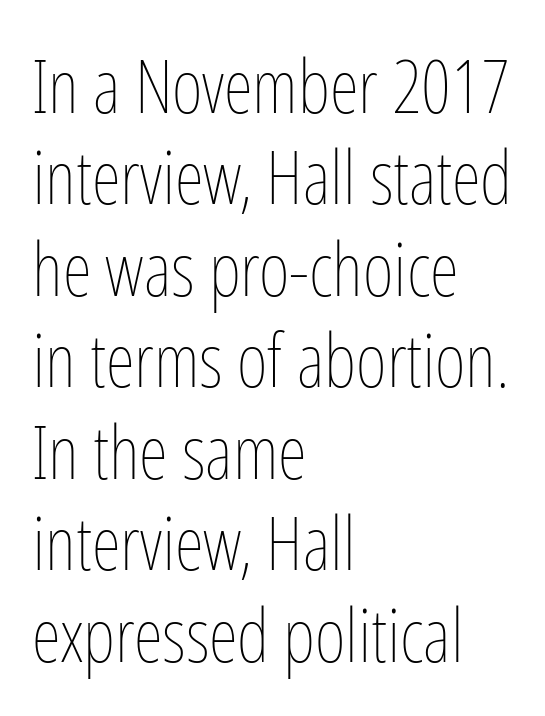
The image shows 75 px thin, condensed type, upright; set left-aligned, line spacing 1.22x, normal letter spacing, not underlined; low stroke contrast and a medium x-height.
